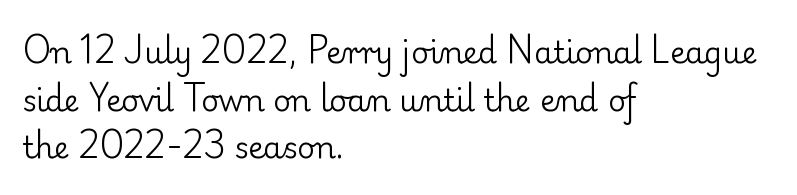
The image shows 30 px regular-weight serif type, upright; set left-aligned, normal line spacing (1.59x), normal letter spacing, not underlined; low stroke contrast and a small x-height.
